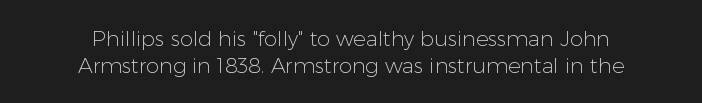
{"italic": "no", "bold": "no", "underline": "no", "align": "center", "line_spacing": "normal", "line_spacing_ratio": 1.28, "letter_spacing": "normal", "letter_spacing_em": 0.0, "glyph_px": 21}
